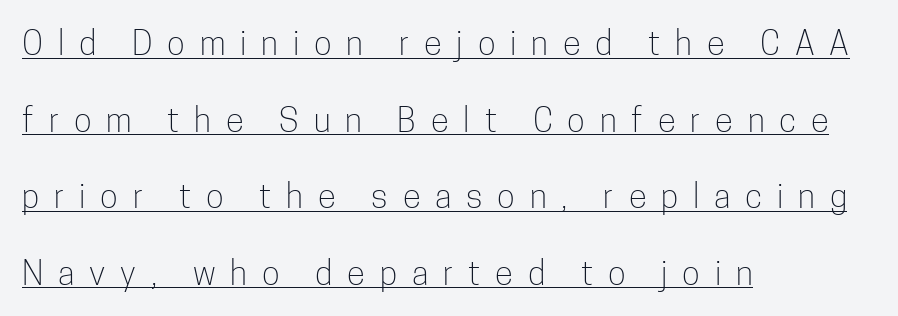
The type sits square on the baseline with zero lean. These lines are rendered in a variable-pitch font. Stems here are at most as thick as an everyday book face. Honestly, the letter spacing is so wide it's the main thing you notice. Regarding leading, the lines here are spaced well apart.
